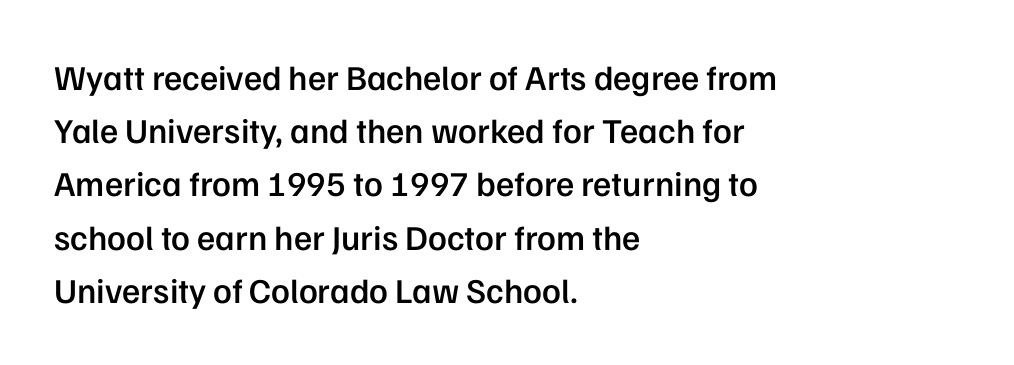
Q: Is the text bold? A: Semi-bold.
Q: Is the text italic (slanted)? A: No, it is upright.
Q: Is the typeface a serif or a sans-serif typeface? A: Sans-serif.
Q: Is the text underlined? A: No.
Q: How is the paragraph aligned? A: Left-aligned.
Q: Is the spacing between letters normal or unusually wide? A: Normal.
Q: Is the spacing between lines tight, normal or loose? A: Normal.
Q: Width (condensed, normal, or wide)? A: Normal.
Q: Stroke contrast? A: Low.
Q: x-height? A: Medium.
Q: Monospaced? A: No.
